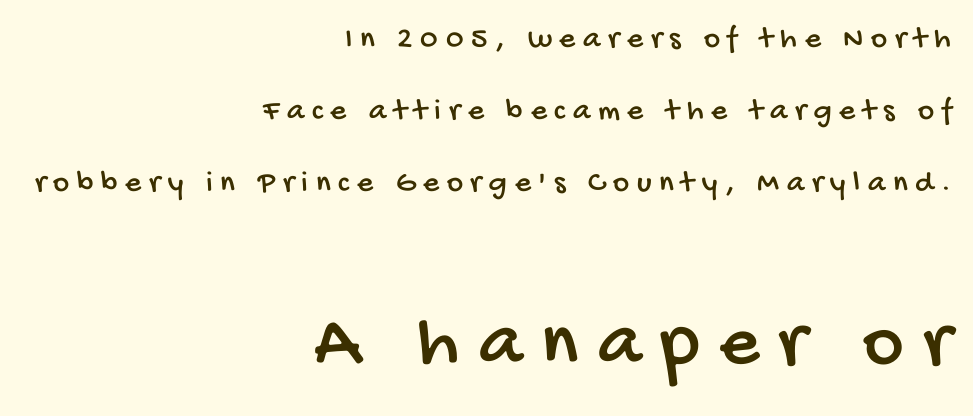
The image shows 78 px condensed sans-serif type; set right-aligned, loose line spacing (2.32x), unusually wide letter spacing (+0.25 em), not underlined; the second (bottom) block is 2.52x larger; low stroke contrast and a large x-height.
